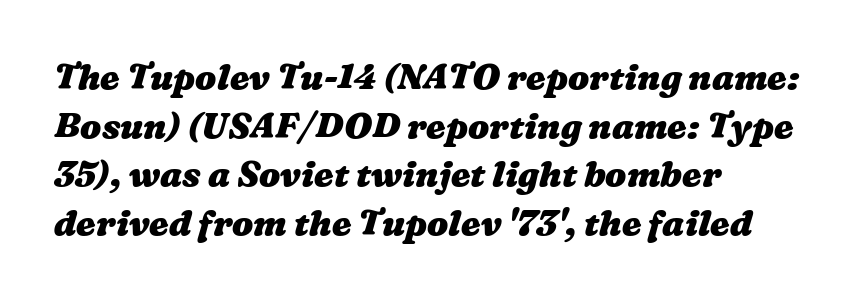
{"bold": "yes", "weight": "heavy", "width": "wide", "stroke_contrast": "medium", "x_height": "medium", "monospaced": "no", "underline": "no", "align": "left", "line_spacing": "normal", "line_spacing_ratio": 1.39, "letter_spacing": "normal", "letter_spacing_em": 0.0, "glyph_px": 35}
